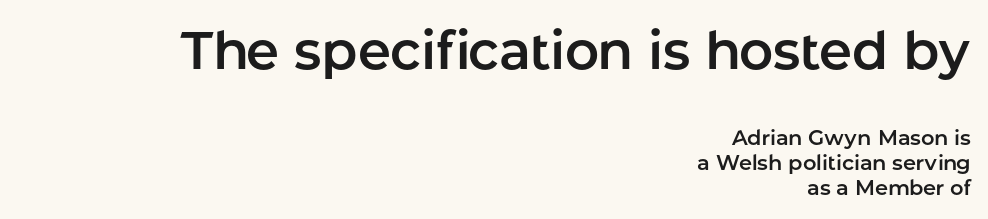
Q: Is the text italic (slanted)? A: No, it is upright.
Q: Is the typeface a serif or a sans-serif typeface? A: Sans-serif.
Q: Is the text underlined? A: No.
Q: How is the paragraph aligned? A: Right-aligned.
Q: Is the spacing between letters normal or unusually wide? A: Normal.
Q: Which block of text is set in a larger size, the first (top) or the second (bottom)? A: The first (top) one.
Q: Width (condensed, normal, or wide)? A: Normal.
Q: Stroke contrast? A: Low.
Q: x-height? A: Medium.
Q: Monospaced? A: No.
